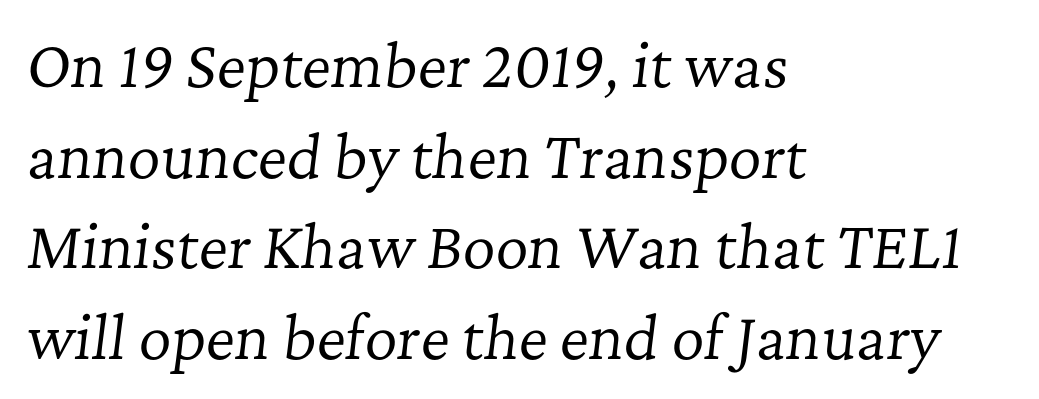
Horizontal bands of white between lines are of average thickness. Slanted lettering throughout. Visually the block forms a straight wall on the left and a jagged coastline on the right. Check under the words: just untouched page. Vertical stems look standard width or narrower in stroke.
